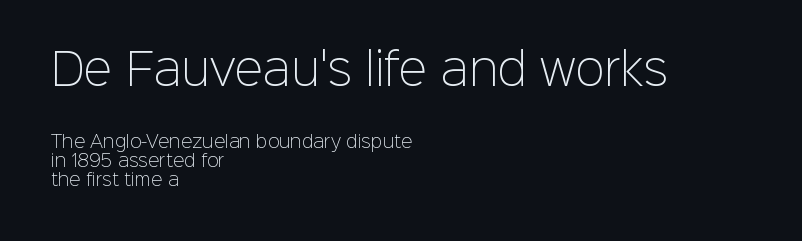
{"serif": "no", "italic": "no", "bold": "no", "weight": "light", "width": "normal", "stroke_contrast": "low", "x_height": "medium", "monospaced": "no", "underline": "no", "align": "left", "line_spacing": "tight", "line_spacing_ratio": 1.12, "letter_spacing": "normal", "letter_spacing_em": 0.0, "larger_block": "first", "size_ratio": 2.53, "glyph_px": 43}
